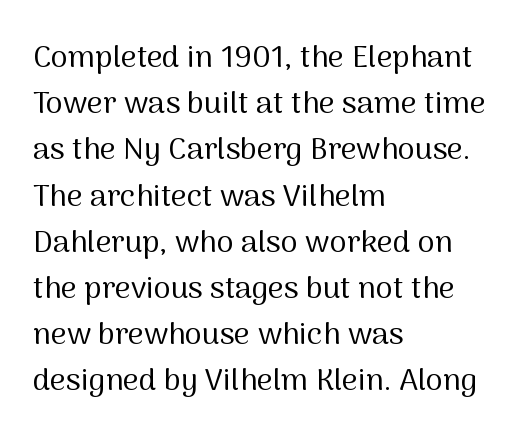
Q: Is the text bold? A: No.
Q: Is the text italic (slanted)? A: No, it is upright.
Q: Is the typeface a serif or a sans-serif typeface? A: Sans-serif.
Q: Is the text underlined? A: No.
Q: How is the paragraph aligned? A: Left-aligned.
Q: Is the spacing between letters normal or unusually wide? A: Normal.
Q: Is the spacing between lines tight, normal or loose? A: Normal.
Q: Width (condensed, normal, or wide)? A: Normal.
Q: Stroke contrast? A: Medium.
Q: x-height? A: Medium.
Q: Monospaced? A: No.
